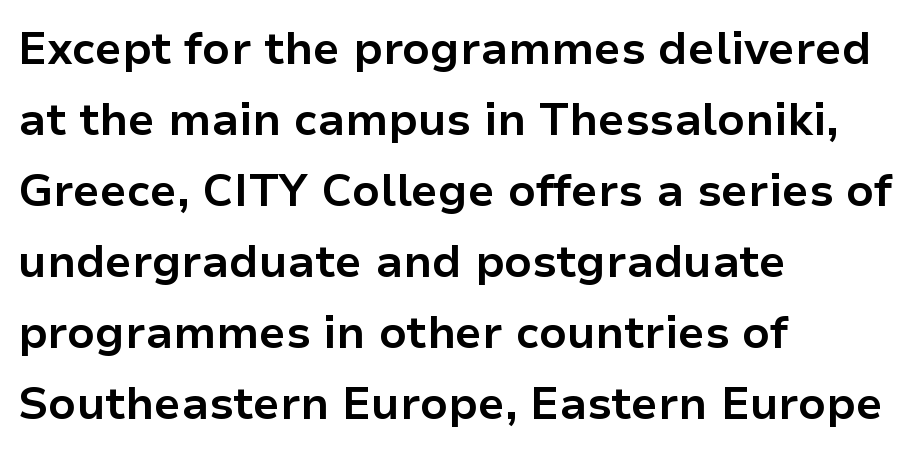
Q: Is the text bold? A: Yes.
Q: Is the text italic (slanted)? A: No, it is upright.
Q: Is the typeface a serif or a sans-serif typeface? A: Sans-serif.
Q: Is the text underlined? A: No.
Q: How is the paragraph aligned? A: Left-aligned.
Q: Is the spacing between letters normal or unusually wide? A: Normal.
Q: Is the spacing between lines tight, normal or loose? A: Normal.
Q: Width (condensed, normal, or wide)? A: Normal.
Q: Stroke contrast? A: Low.
Q: x-height? A: Medium.
Q: Monospaced? A: No.
